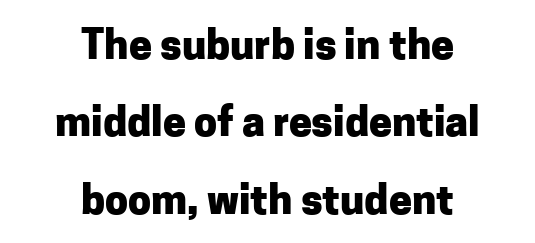
{"serif": "no", "italic": "no", "bold": "yes", "weight": "heavy", "width": "normal", "stroke_contrast": "low", "x_height": "medium", "monospaced": "no", "underline": "no", "align": "center", "line_spacing_ratio": 1.89, "letter_spacing": "normal", "letter_spacing_em": 0.0, "glyph_px": 41}
